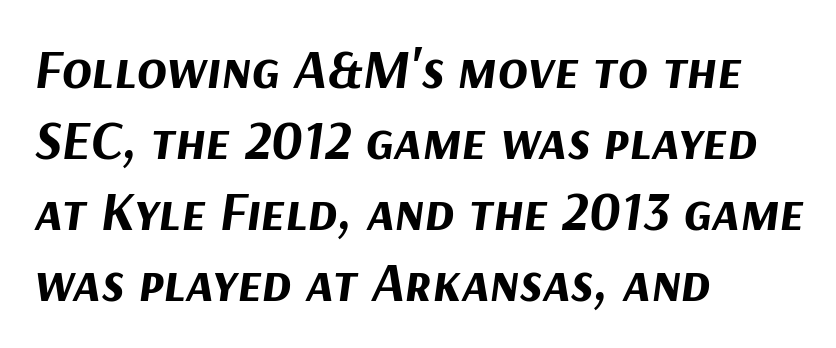
The sample has been set heavy, in full bold. Compared with typical paragraphs, the rows here are spaced about the same. The strip under each line holds only bare page. The lines in this sample share a left origin and differ only in where they stop. Looks like regular typesetting: each glyph gets only the width it needs. Nothing unusual about the tracking: characters are spaced as the font intends.
